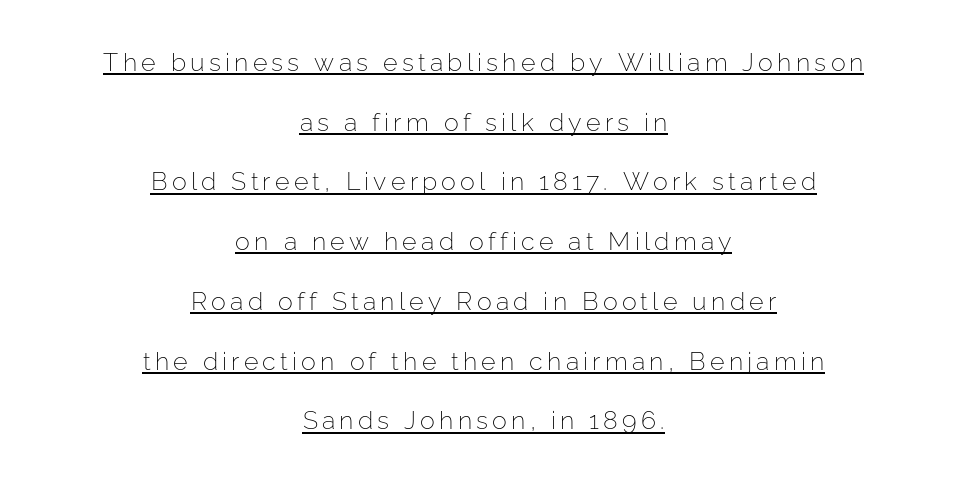
Q: Is the text bold? A: No.
Q: Is the text italic (slanted)? A: No, it is upright.
Q: Is the text underlined? A: Yes.
Q: How is the paragraph aligned? A: Centered.
Q: Is the spacing between lines tight, normal or loose? A: Loose.
